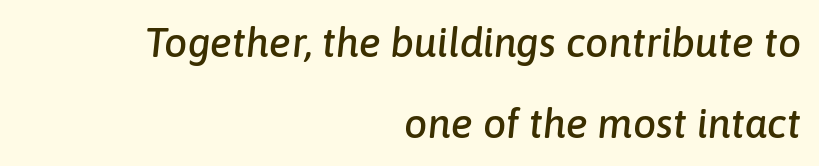
{"italic": "yes", "lean": "right", "slant_degrees": 6, "width": "normal", "stroke_contrast": "low", "x_height": "medium", "monospaced": "no", "underline": "no", "align": "right", "line_spacing": "loose", "line_spacing_ratio": 1.98, "letter_spacing": "normal", "letter_spacing_em": 0.0, "glyph_px": 41}
